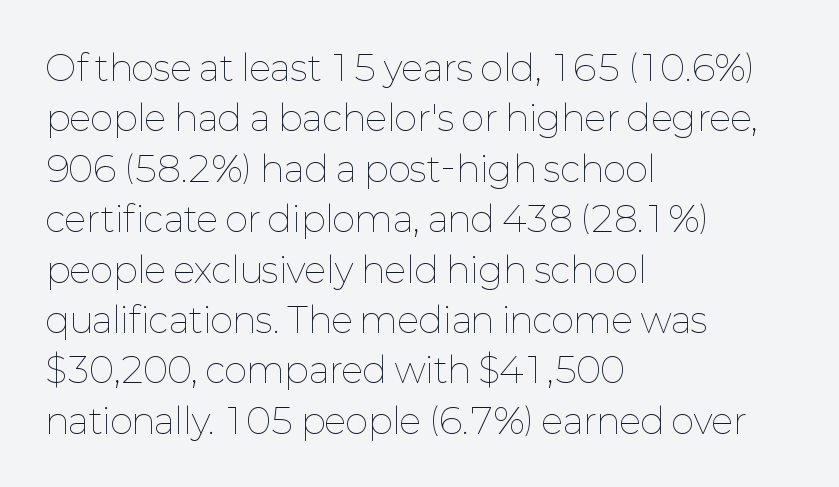
One-word summary of the alignment: left. What stands out about the letter spacing? Nothing — it is the standard amount. Stems and bowls with no extra thickness — not bold. Is there much room between lines? A standard amount, neither cramped nor airy. Every stem runs plumb, perpendicular to the baseline.
